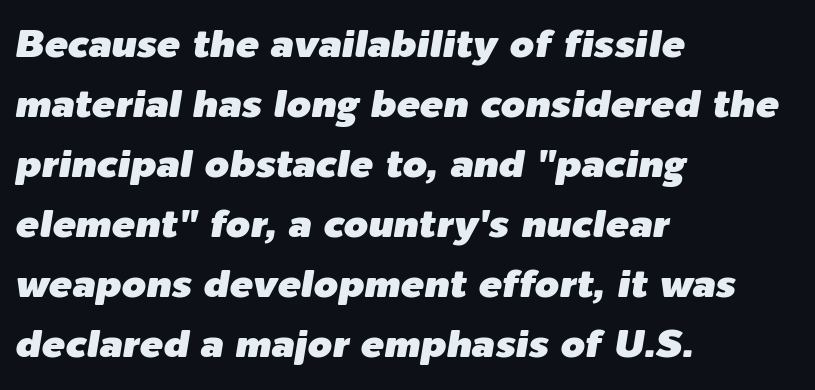
Q: Is the text italic (slanted)? A: Yes, it leans right by about 9 degrees.
Q: Is the text underlined? A: No.
Q: How is the paragraph aligned? A: Left-aligned.
Q: Is the spacing between letters normal or unusually wide? A: Normal.
Q: Is the spacing between lines tight, normal or loose? A: Normal.
Q: Width (condensed, normal, or wide)? A: Normal.
Q: Stroke contrast? A: Low.
Q: x-height? A: Medium.
Q: Monospaced? A: No.
